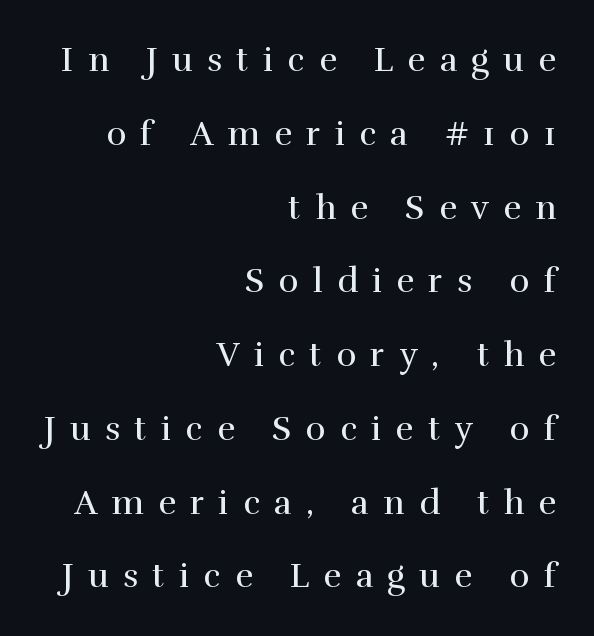
The image shows 34 px regular-weight serif type, upright; set right-aligned, loose line spacing (2.17x), unusually wide letter spacing (+0.42 em), not underlined; high stroke contrast and a medium x-height.
